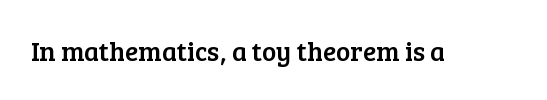
This rendering leaves character spacing at its baseline value. Has an underline been added? It has not. No italicization has been applied; the sample stays upright.
